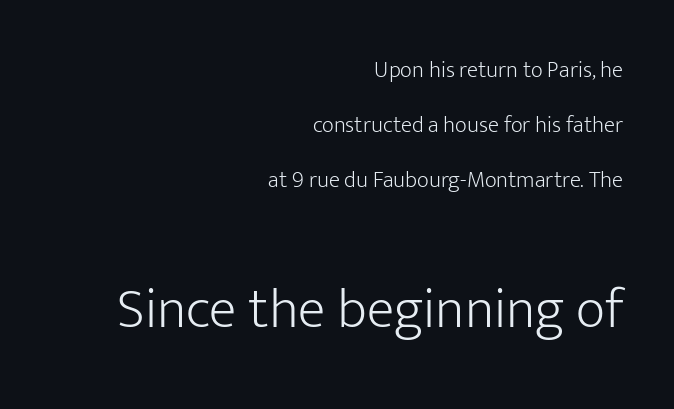
Q: Is the text bold? A: No.
Q: Is the text italic (slanted)? A: No, it is upright.
Q: Is the typeface a serif or a sans-serif typeface? A: Sans-serif.
Q: Is the text underlined? A: No.
Q: How is the paragraph aligned? A: Right-aligned.
Q: Is the spacing between letters normal or unusually wide? A: Normal.
Q: Is the spacing between lines tight, normal or loose? A: Loose.
Q: Which block of text is set in a larger size, the first (top) or the second (bottom)? A: The second (bottom) one.
Q: Width (condensed, normal, or wide)? A: Normal.
Q: Stroke contrast? A: Low.
Q: x-height? A: Medium.
Q: Monospaced? A: No.
